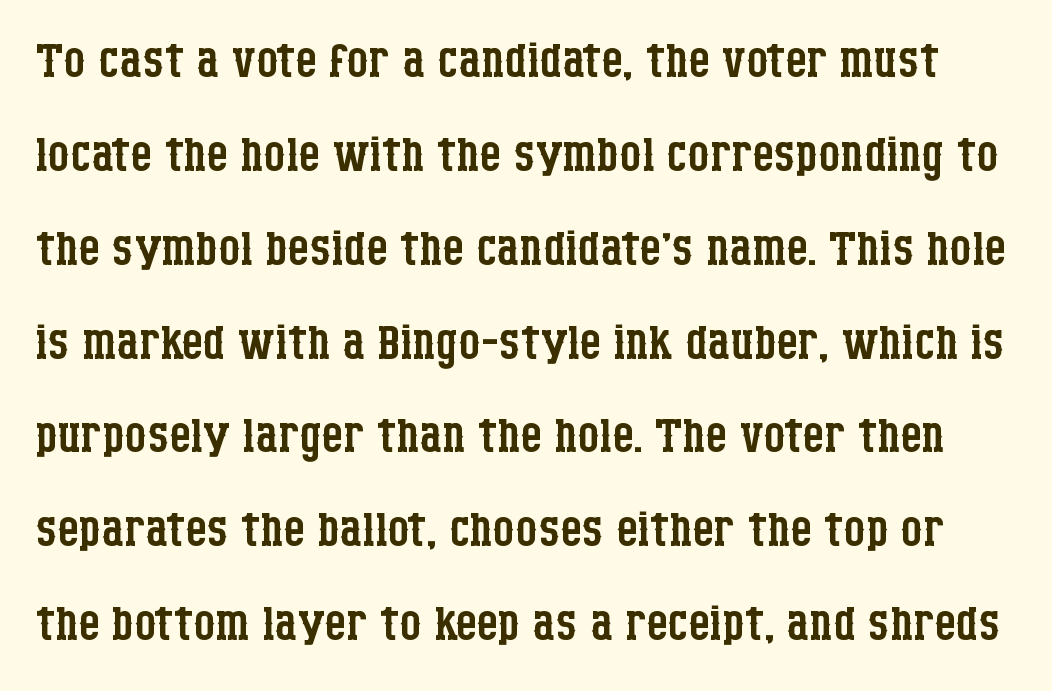
The image shows 68 px regular-weight, condensed serif type, upright; set normal line spacing (1.38x), normal letter spacing, not underlined; low stroke contrast and a large x-height.
